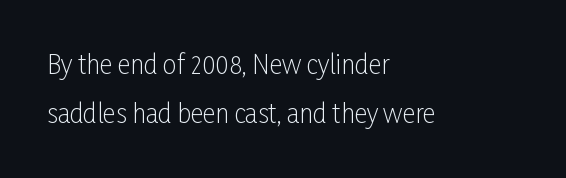
Q: Is the text bold? A: No.
Q: Is the text italic (slanted)? A: No, it is upright.
Q: Is the text underlined? A: No.
Q: How is the paragraph aligned? A: Left-aligned.
Q: Is the spacing between letters normal or unusually wide? A: Normal.
Q: Is the spacing between lines tight, normal or loose? A: Loose.
